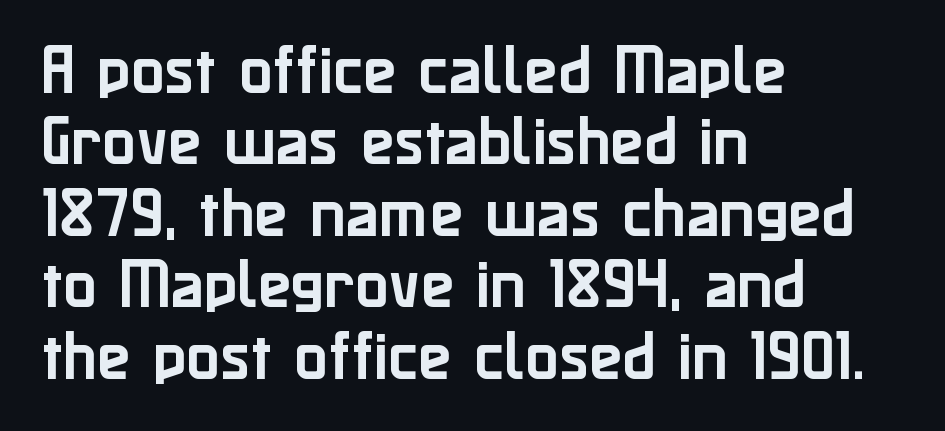
The image shows 55 px sans-serif type, upright; set left-aligned, normal line spacing (1.3x), normal letter spacing, not underlined; low stroke contrast and a medium x-height.
